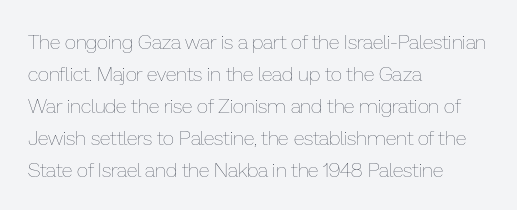
Caption: standard tracking, unaltered. The line-height multiplier appears to be the usual default. Type without underlining. This sample uses an upright cut, with every glyph sitting square on the baseline. This rendering uses left alignment, leaving the right contour irregular. The characters are drawn with everyday or finer stroke widths.
